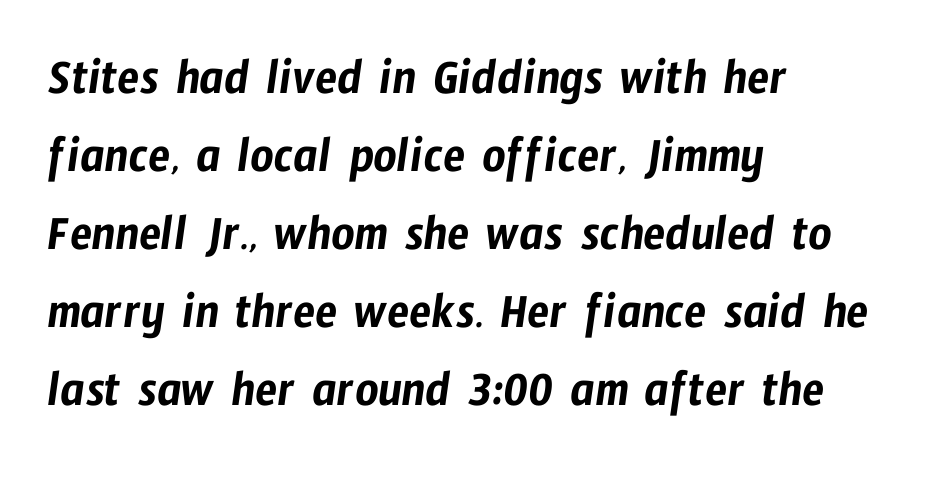
The image shows 51 px condensed sans-serif type; set left-aligned, normal line spacing (1.53x), normal letter spacing, not underlined; low stroke contrast and a medium x-height.
